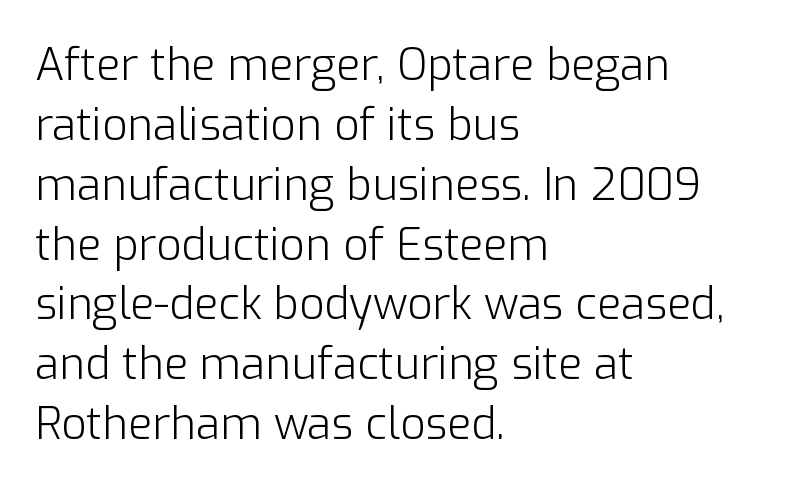
{"serif": "no", "italic": "no", "bold": "no", "weight": "light", "width": "normal", "stroke_contrast": "low", "x_height": "medium", "monospaced": "no", "underline": "no", "align": "left", "line_spacing": "normal", "line_spacing_ratio": 1.36, "letter_spacing": "normal", "letter_spacing_em": 0.0, "glyph_px": 44}
